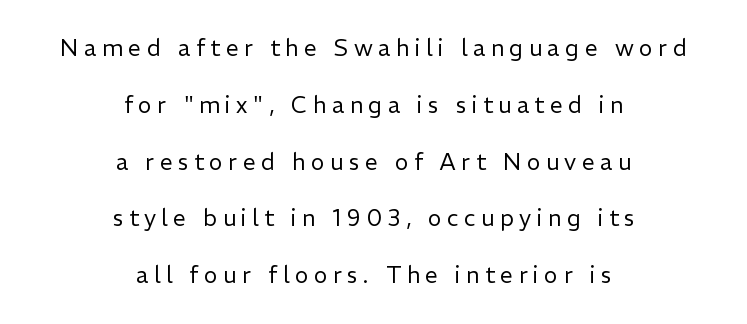
{"italic": "no", "bold": "no", "underline": "no", "align": "center", "line_spacing": "loose", "line_spacing_ratio": 2.47, "letter_spacing": "wide", "letter_spacing_em": 0.24, "glyph_px": 23}
